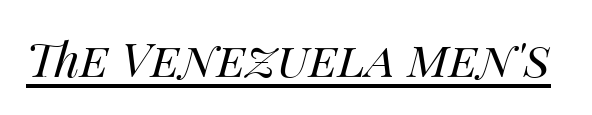
Q: Is the text bold? A: No.
Q: Is the text italic (slanted)? A: Yes, it leans right by about 14 degrees.
Q: Is the text underlined? A: Yes.
Q: Is the spacing between letters normal or unusually wide? A: Normal.
Q: Width (condensed, normal, or wide)? A: Normal.
Q: Stroke contrast? A: Medium.
Q: x-height? A: Large.
Q: Monospaced? A: No.
